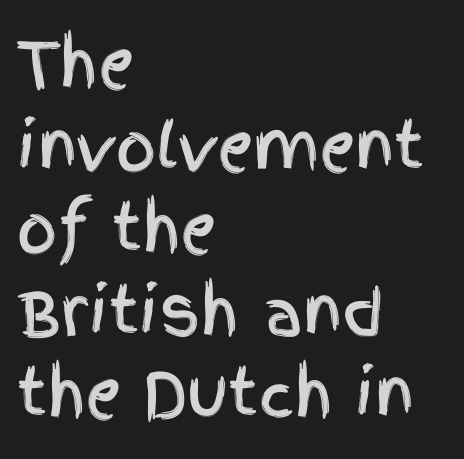
The letters advance in unequal steps, a hallmark of proportional type. Is this a sans? Yes — the strokes have no serifs. Observe the ordinary spacing: letters are neighbours, not strangers. Compared with a centered layout, this one pins lines to the left instead. Notice how the stems are strictly vertical — no italics here. Underlining? Definitely not there.
